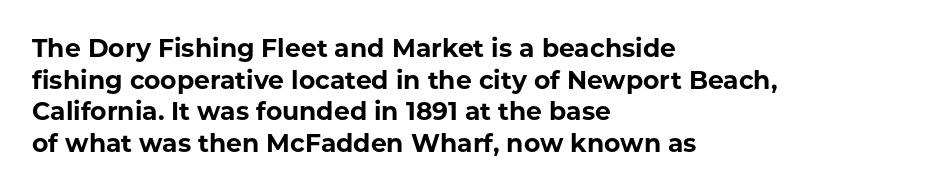
{"italic": "no", "bold": "yes", "underline": "no", "align": "left", "line_spacing": "normal", "line_spacing_ratio": 1.27, "letter_spacing": "normal", "letter_spacing_em": 0.0, "glyph_px": 25}
